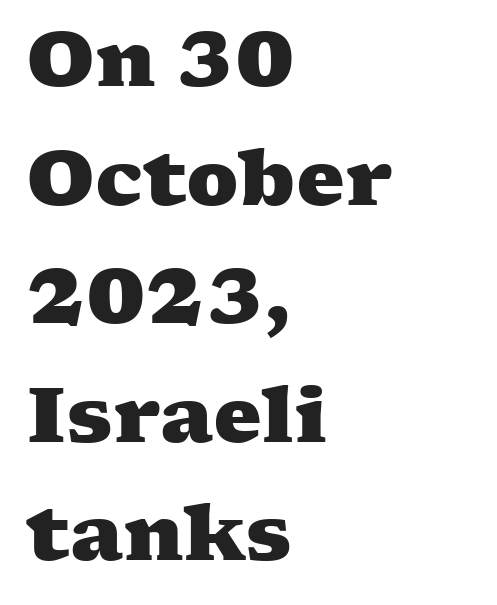
{"serif": "yes", "bold": "yes", "weight": "heavy", "width": "wide", "stroke_contrast": "medium", "x_height": "medium", "monospaced": "no", "underline": "no", "align": "left", "line_spacing": "normal", "line_spacing_ratio": 1.54, "letter_spacing": "normal", "letter_spacing_em": 0.0, "glyph_px": 77}
